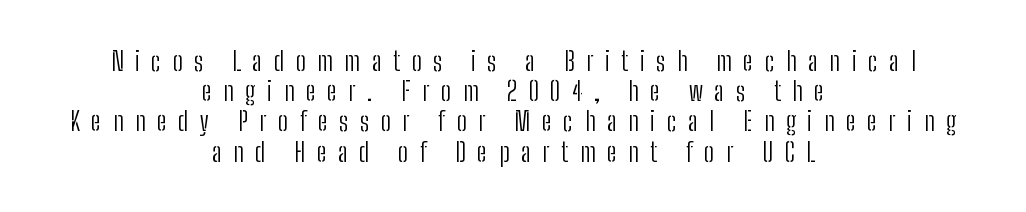
{"italic": "no", "bold": "no", "underline": "no", "align": "center", "line_spacing": "tight", "line_spacing_ratio": 1.12, "letter_spacing": "wide", "letter_spacing_em": 0.43, "glyph_px": 27}
